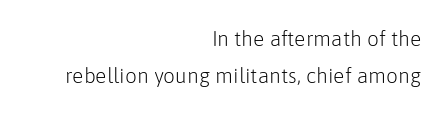
The typography opts for an upright posture over an oblique one. The lines are quadded right. This is not heavy type; no bold has been used. Letter spacing: default. Quick note: underline off.
